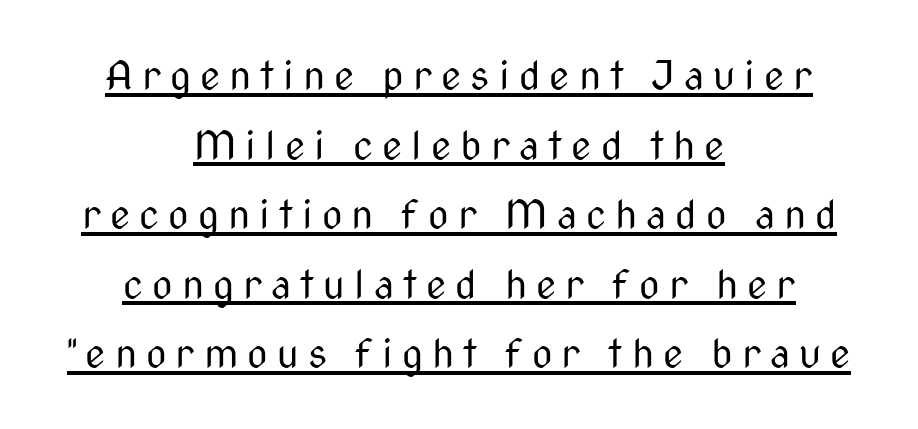
The image shows 40 px regular-weight, condensed sans-serif type, upright; set centered, line spacing 1.74x, unusually wide letter spacing (+0.23 em), underlined; medium stroke contrast and a medium x-height.
